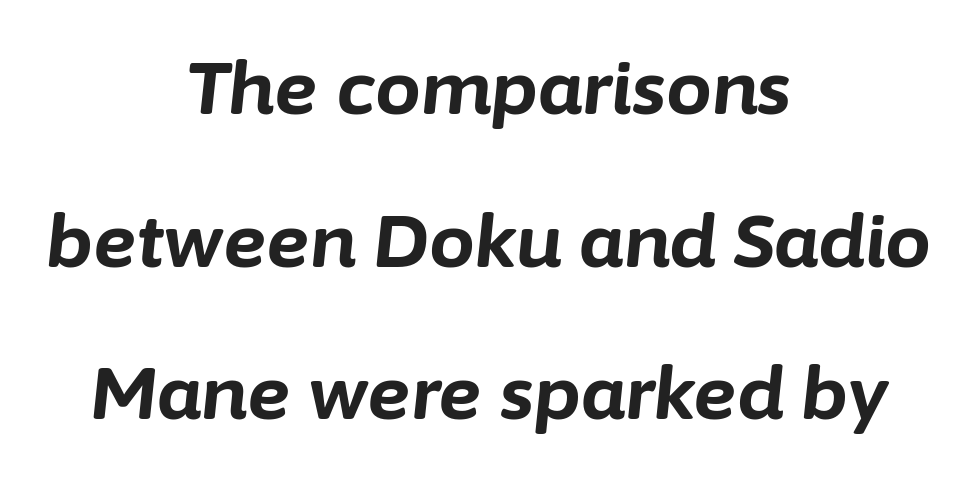
{"italic": "yes", "lean": "right", "slant_degrees": 6, "bold": "yes", "weight": "bold", "width": "normal", "stroke_contrast": "low", "x_height": "medium", "monospaced": "no", "underline": "no", "align": "center", "line_spacing": "loose", "line_spacing_ratio": 2.09, "letter_spacing": "normal", "letter_spacing_em": 0.0, "glyph_px": 73}
